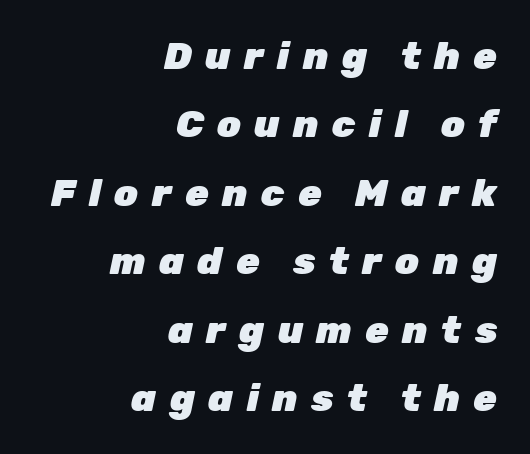
Q: Is the text bold? A: Yes.
Q: Is the text italic (slanted)? A: Yes, it leans right by about 12 degrees.
Q: Is the text underlined? A: No.
Q: How is the paragraph aligned? A: Right-aligned.
Q: Is the spacing between letters normal or unusually wide? A: Unusually wide.
Q: Width (condensed, normal, or wide)? A: Normal.
Q: Stroke contrast? A: Low.
Q: x-height? A: Medium.
Q: Monospaced? A: No.
